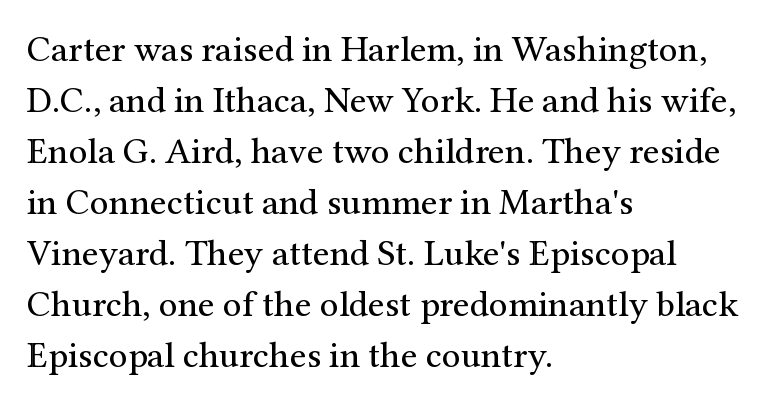
Italic? Not at all — the glyphs are vertical. Glance below the letters and you will spot only blank space. Does the copy run flush right? No — it runs flush left. A typesetter would call this proportional, since set widths differ per character.
